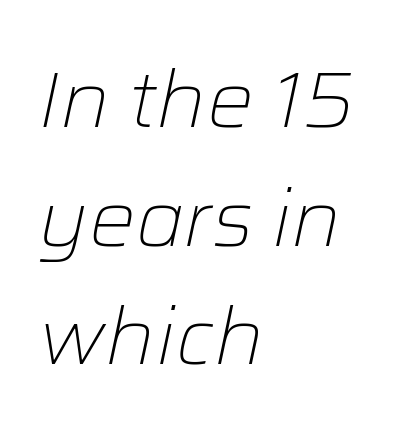
The image shows 78 px light type, italic (leaning right); set left-aligned, normal line spacing (1.52x), normal letter spacing, not underlined; low stroke contrast and a medium x-height.
